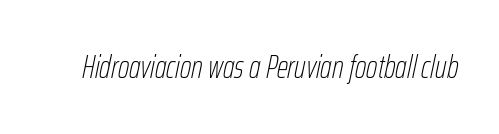
The image shows 32 px thin, condensed type, italic (leaning right); set normal letter spacing, not underlined; low stroke contrast and a medium x-height.
